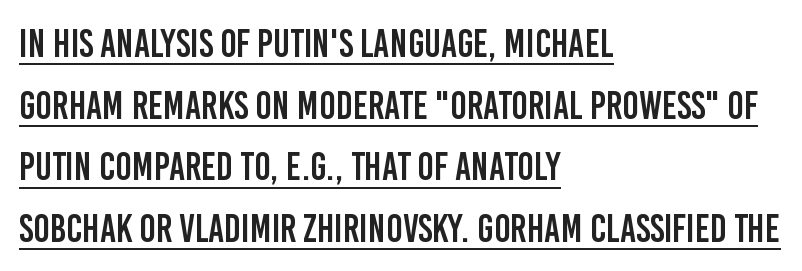
{"serif": "no", "italic": "no", "width": "condensed", "stroke_contrast": "low", "x_height": "large", "monospaced": "no", "underline": "yes", "align": "left", "line_spacing": "normal", "line_spacing_ratio": 1.58, "letter_spacing": "normal", "letter_spacing_em": 0.0, "glyph_px": 39}
